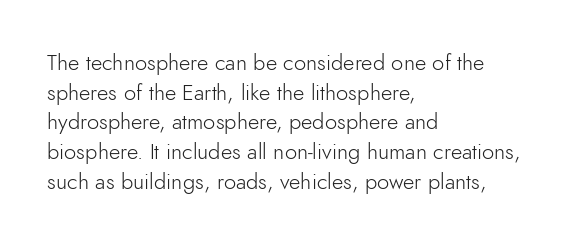
{"italic": "no", "bold": "no", "underline": "no", "align": "left", "line_spacing": "normal", "line_spacing_ratio": 1.35, "letter_spacing": "normal", "letter_spacing_em": 0.0, "glyph_px": 22}
